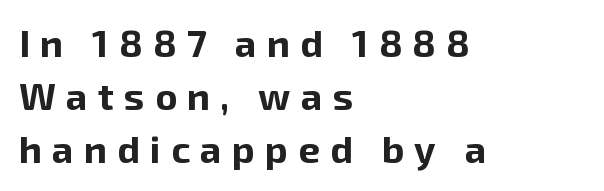
{"serif": "no", "italic": "no", "bold": "yes", "weight": "bold", "width": "normal", "stroke_contrast": "low", "x_height": "medium", "monospaced": "no", "underline": "no", "align": "left", "line_spacing": "normal", "line_spacing_ratio": 1.4, "letter_spacing": "wide", "letter_spacing_em": 0.27, "glyph_px": 38}
